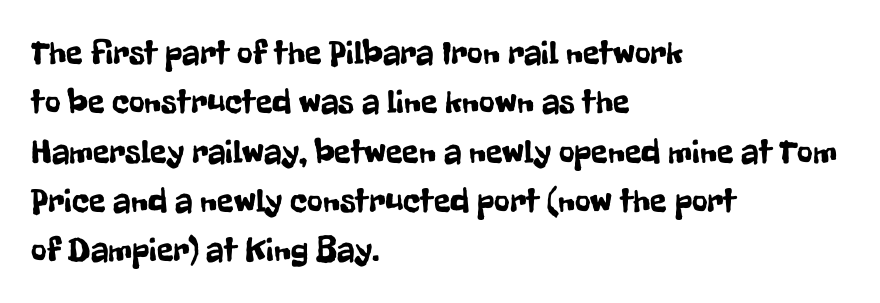
The leading is moderate, giving the passage an even texture. The letters sit at their default tracking, neither squeezed nor spread. In terms of letterform style, serifs are entirely absent. The rendering uses natural spacing where letterforms have individual widths. Caption: multi-line text, flush left, ragged right.
